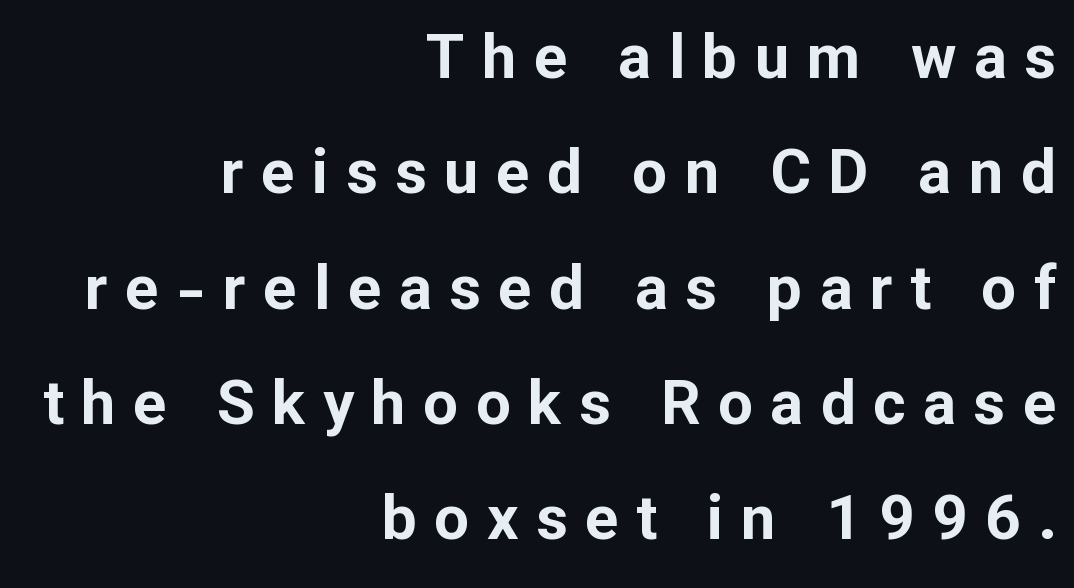
The image shows 62 px bold sans-serif type, upright; set right-aligned, line spacing 1.86x, unusually wide letter spacing (+0.28 em), not underlined; low stroke contrast and a medium x-height.
